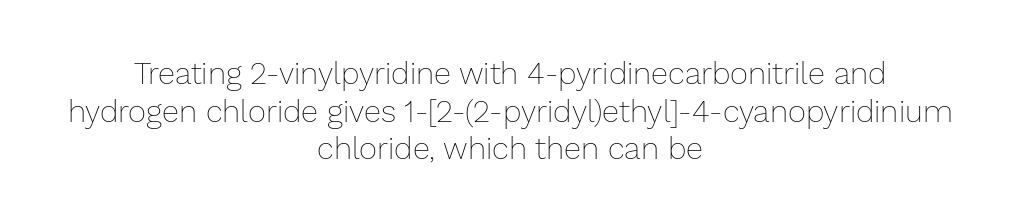
Letters rest on an invisible, unmarked baseline. A quiet, ordinary-to-light weight characterises the typeface. Alignment: centered. Here the designer chose a conventional face with non-uniform glyph widths. Notice how the stems are strictly vertical — no italics here.
